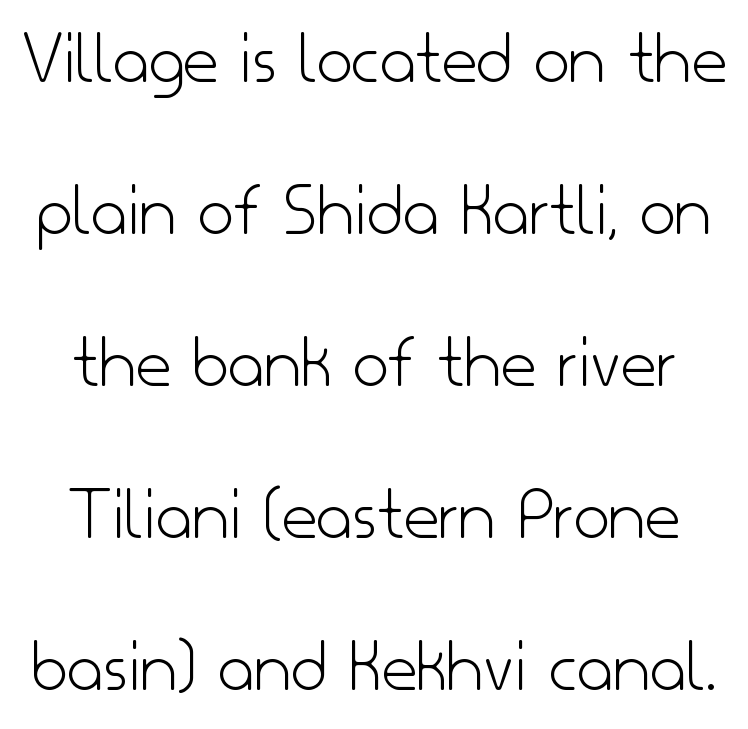
{"serif": "no", "italic": "no", "bold": "no", "weight": "light", "width": "normal", "stroke_contrast": "low", "x_height": "small", "monospaced": "no", "underline": "no", "line_spacing": "loose", "line_spacing_ratio": 1.95, "letter_spacing": "normal", "letter_spacing_em": 0.0, "glyph_px": 78}
